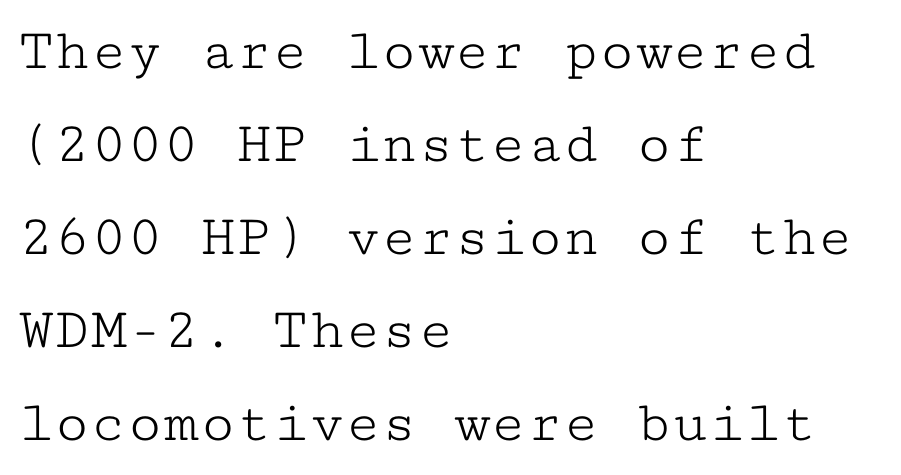
Q: Is the text bold? A: No.
Q: Is the text italic (slanted)? A: No, it is upright.
Q: Is the typeface a serif or a sans-serif typeface? A: Serif.
Q: Is the text underlined? A: No.
Q: How is the paragraph aligned? A: Left-aligned.
Q: Is the spacing between letters normal or unusually wide? A: Normal.
Q: Is the spacing between lines tight, normal or loose? A: Normal.
Q: Width (condensed, normal, or wide)? A: Wide.
Q: Stroke contrast? A: Low.
Q: x-height? A: Medium.
Q: Monospaced? A: Yes.
